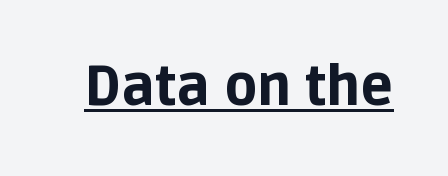
The passage shown is underscored from start to finish. What weight is shown? A full bold with thick strokes. Looks like regular typesetting: each glyph gets only the width it needs. Between one letter and the next there's only the usual sliver of space.
